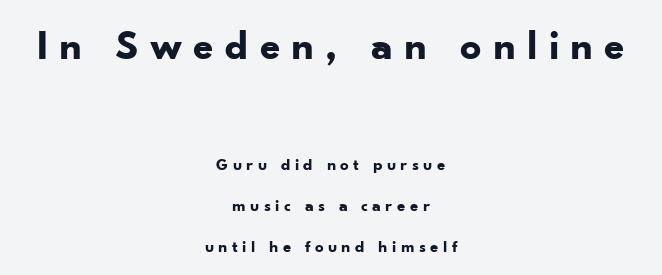
{"serif": "no", "italic": "no", "bold": "yes", "weight": "bold", "width": "normal", "stroke_contrast": "low", "x_height": "small", "monospaced": "no", "underline": "no", "align": "center", "line_spacing": "loose", "line_spacing_ratio": 2.41, "letter_spacing": "wide", "letter_spacing_em": 0.26, "larger_block": "first", "size_ratio": 2.47, "glyph_px": 42}
